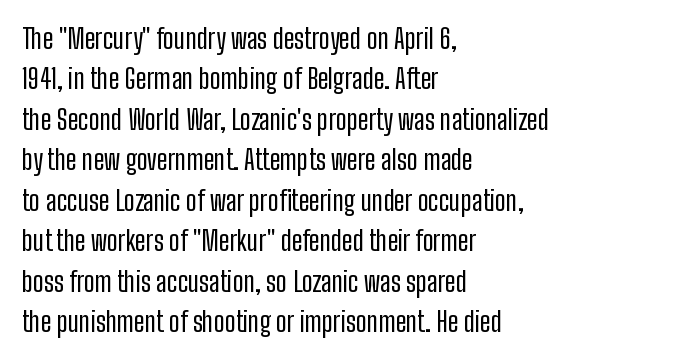
{"italic": "no", "bold": "no", "underline": "no", "align": "left", "line_spacing": "normal", "line_spacing_ratio": 1.5, "letter_spacing": "normal", "letter_spacing_em": 0.0, "glyph_px": 27}
